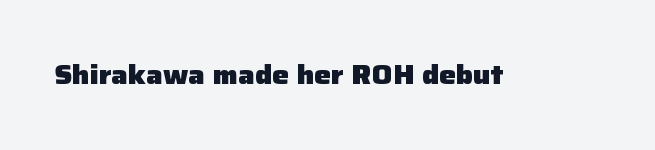
Only glyphs here, with clear space below each row. Rendered with straight, roman letterforms. The glyphs have the mass of a bold cut. Observe the ordinary spacing: letters are neighbours, not strangers.
